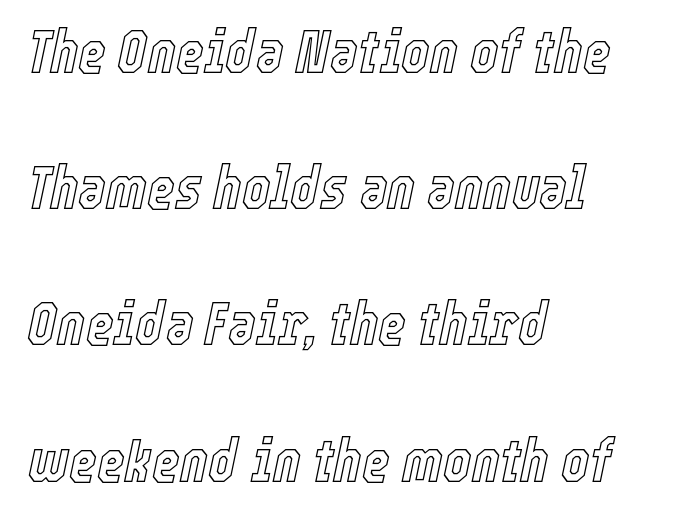
Does the leading feel generous? Absolutely, it's lavish. Alignment: flush left. Look at the tracking — it's just the regular setting, nothing added. A typesetter would call this proportional, since set widths differ per character.
